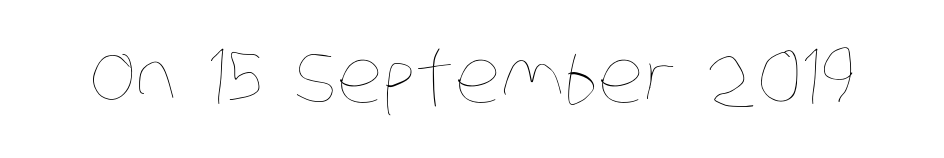
Glance below the letters and you will spot only blank space. Varying glyph widths throughout — classic text-font behaviour. The letterforms sit at book weight or below. The rendering keeps characters at their native spacing.
